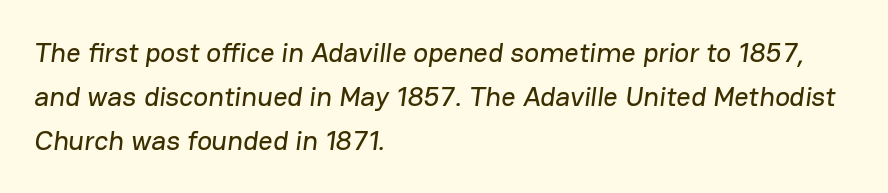
Q: Is the typeface a serif or a sans-serif typeface? A: Sans-serif.
Q: Is the text underlined? A: No.
Q: How is the paragraph aligned? A: Left-aligned.
Q: Is the spacing between letters normal or unusually wide? A: Normal.
Q: Is the spacing between lines tight, normal or loose? A: Normal.
Q: Width (condensed, normal, or wide)? A: Normal.
Q: Stroke contrast? A: Low.
Q: x-height? A: Medium.
Q: Monospaced? A: No.
